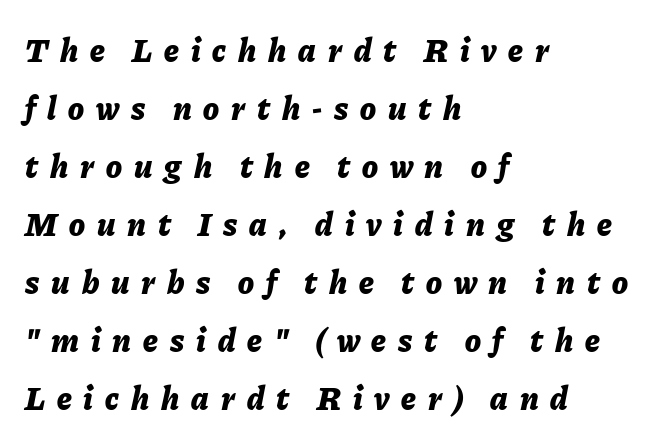
{"italic": "yes", "lean": "right", "slant_degrees": 11, "bold": "yes", "weight": "bold", "width": "normal", "stroke_contrast": "low", "x_height": "medium", "monospaced": "no", "underline": "no", "align": "left", "line_spacing_ratio": 1.76, "letter_spacing": "wide", "letter_spacing_em": 0.36, "glyph_px": 33}
